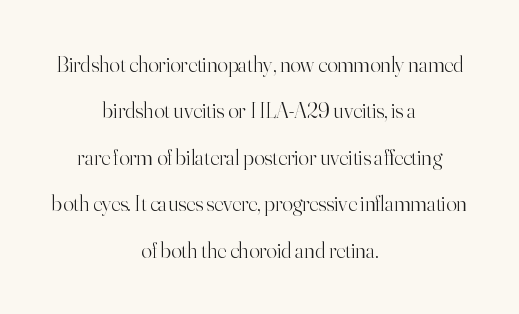
{"italic": "no", "bold": "no", "underline": "no", "align": "center", "line_spacing": "loose", "line_spacing_ratio": 2.11, "letter_spacing": "normal", "letter_spacing_em": 0.0, "glyph_px": 22}
